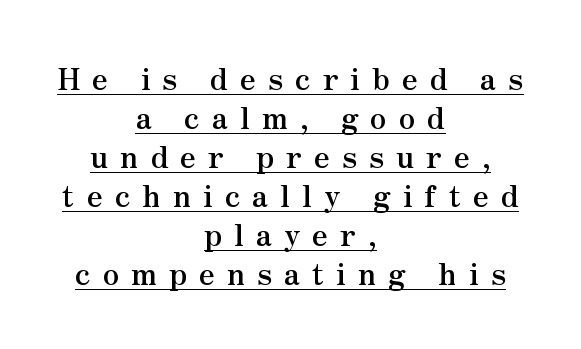
The image shows 30 px semibold serif type, upright; set centered, normal line spacing (1.3x), unusually wide letter spacing (+0.4 em), underlined; medium stroke contrast and a small x-height.
